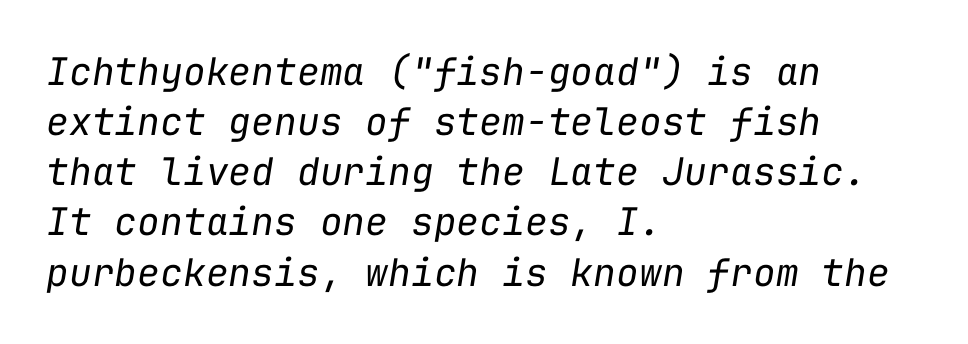
Q: Is the text bold? A: No.
Q: Is the text italic (slanted)? A: Yes, it leans right by about 9 degrees.
Q: Is the text underlined? A: No.
Q: How is the paragraph aligned? A: Left-aligned.
Q: Is the spacing between letters normal or unusually wide? A: Normal.
Q: Is the spacing between lines tight, normal or loose? A: Normal.
Q: Width (condensed, normal, or wide)? A: Normal.
Q: Stroke contrast? A: Low.
Q: x-height? A: Medium.
Q: Monospaced? A: Yes.
